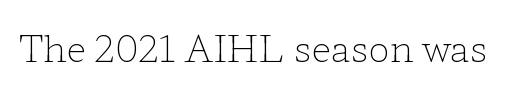
Q: Is the text bold? A: No.
Q: Is the text italic (slanted)? A: No, it is upright.
Q: Is the typeface a serif or a sans-serif typeface? A: Serif.
Q: Is the text underlined? A: No.
Q: Is the spacing between letters normal or unusually wide? A: Normal.
Q: Width (condensed, normal, or wide)? A: Wide.
Q: Stroke contrast? A: Low.
Q: x-height? A: Medium.
Q: Monospaced? A: No.
